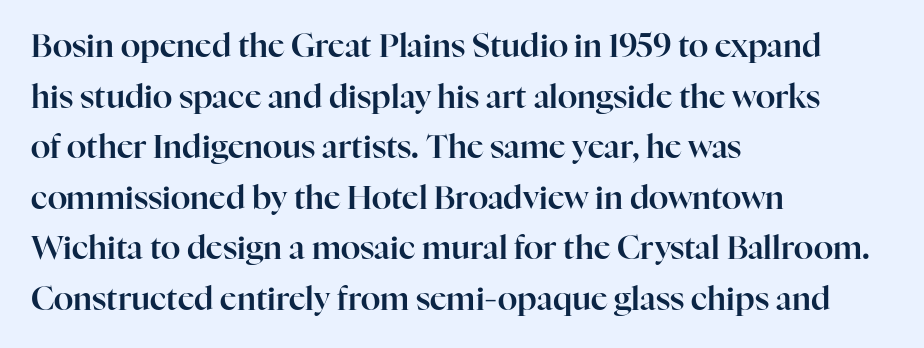
{"serif": "yes", "italic": "no", "width": "normal", "stroke_contrast": "high", "x_height": "medium", "monospaced": "no", "underline": "no", "align": "left", "line_spacing": "normal", "line_spacing_ratio": 1.58, "letter_spacing": "normal", "letter_spacing_em": 0.0, "glyph_px": 32}
